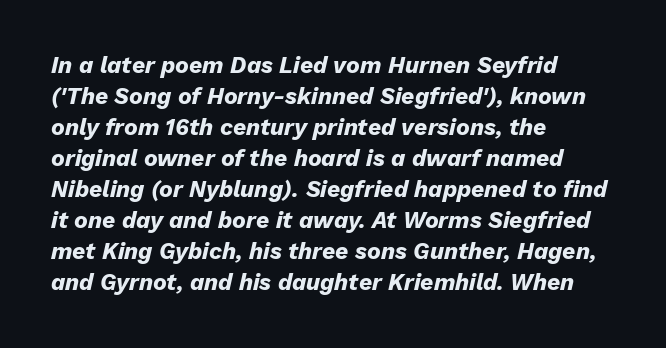
{"italic": "yes", "lean": "right", "slant_degrees": 13, "bold": "yes", "underline": "no", "align": "left", "line_spacing": "normal", "line_spacing_ratio": 1.35, "letter_spacing": "normal", "letter_spacing_em": 0.0, "glyph_px": 23}
